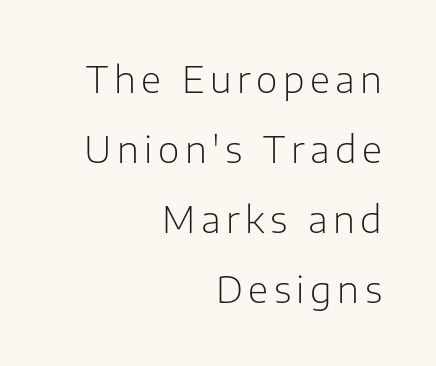
{"serif": "no", "italic": "no", "bold": "no", "weight": "light", "width": "normal", "stroke_contrast": "low", "x_height": "medium", "monospaced": "no", "underline": "no", "align": "right", "line_spacing_ratio": 1.89, "glyph_px": 37}
